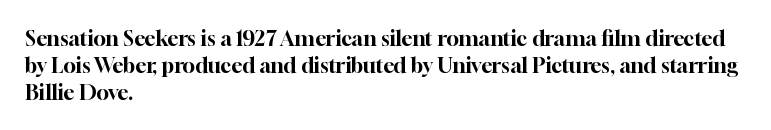
{"italic": "no", "underline": "no", "align": "left", "line_spacing": "normal", "line_spacing_ratio": 1.28, "letter_spacing": "normal", "letter_spacing_em": 0.0, "glyph_px": 21}
